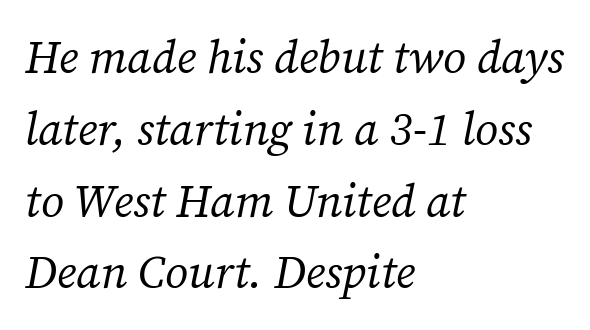
{"serif": "yes", "italic": "yes", "lean": "right", "slant_degrees": 12, "bold": "no", "weight": "regular", "width": "normal", "stroke_contrast": "medium", "x_height": "medium", "monospaced": "no", "underline": "no", "align": "left", "line_spacing": "normal", "line_spacing_ratio": 1.56, "letter_spacing": "normal", "letter_spacing_em": 0.0, "glyph_px": 46}
